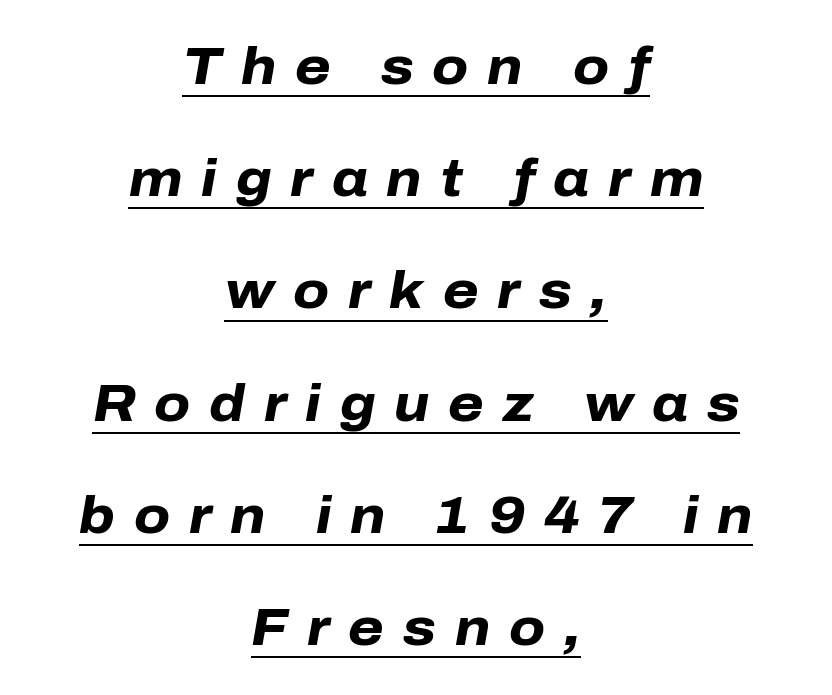
{"italic": "yes", "lean": "right", "slant_degrees": 10, "bold": "yes", "weight": "heavy", "width": "normal", "stroke_contrast": "low", "x_height": "medium", "monospaced": "no", "underline": "yes", "align": "center", "line_spacing": "loose", "line_spacing_ratio": 2.2, "letter_spacing": "wide", "letter_spacing_em": 0.37, "glyph_px": 51}
